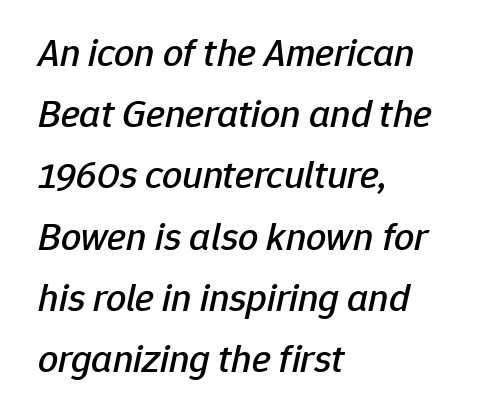
The image shows 40 px text type, italic (leaning right); set left-aligned, normal line spacing (1.53x), normal letter spacing, not underlined; low stroke contrast and a medium x-height.
